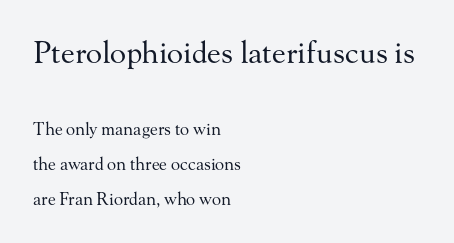
The compositor pushed each line to the left boundary. The letters sit at their default tracking, neither squeezed nor spread. Examine the stroke ends and you'll spot serifs. The first block has been scaled up relative to the second.
